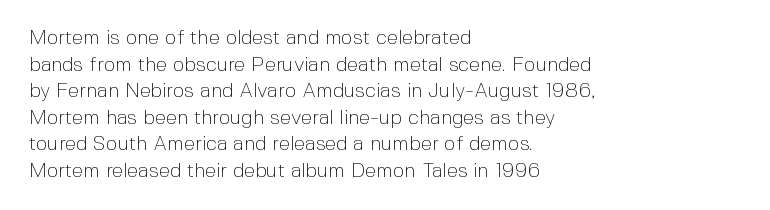
Q: Is the text bold? A: No.
Q: Is the text italic (slanted)? A: No, it is upright.
Q: Is the text underlined? A: No.
Q: How is the paragraph aligned? A: Left-aligned.
Q: Is the spacing between letters normal or unusually wide? A: Normal.
Q: Is the spacing between lines tight, normal or loose? A: Normal.
